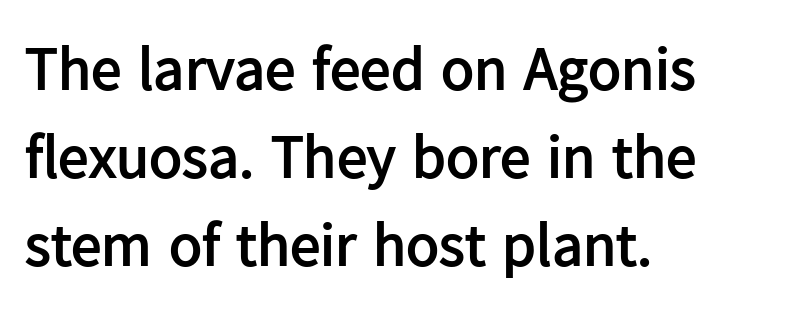
Interline gaps are of average width in this sample. The letters advance in unequal steps, a hallmark of proportional type. The specimen reads as upright at a glance. Does extra space separate the letters? No, they use regular spacing.
